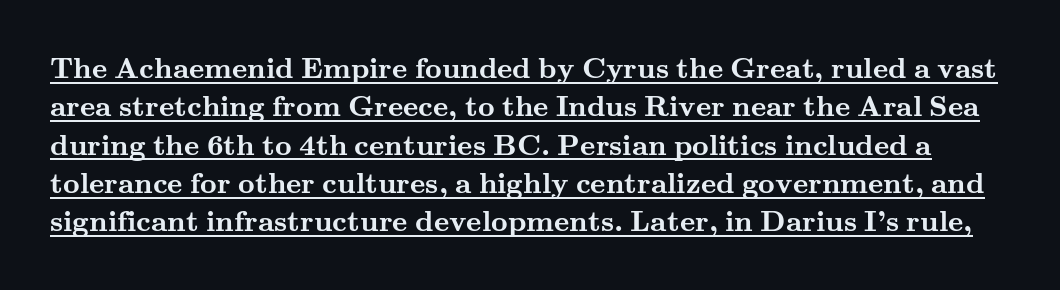
A continuous stroke trails under the words, as in a hyperlink. What stands out about the letter spacing? Nothing — it is the standard amount. It's the straight-up-and-down kind of type. Spacing verdict: proportional, widths tailored to each character.
